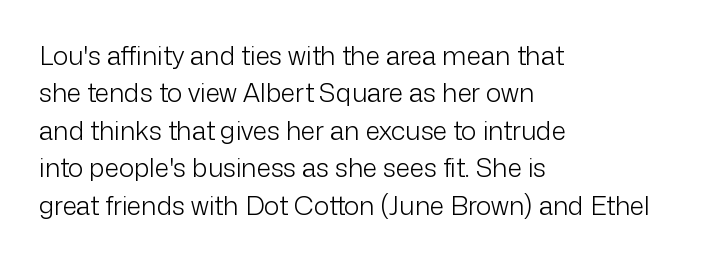
The image shows 26 px text type, upright; set left-aligned, normal line spacing (1.44x), normal letter spacing, not underlined.
